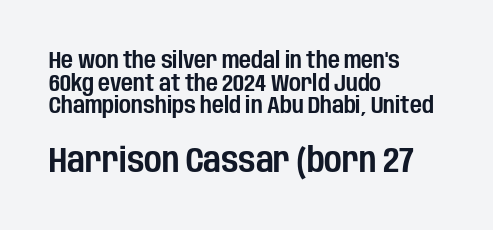
Q: Is the text italic (slanted)? A: No, it is upright.
Q: Is the typeface a serif or a sans-serif typeface? A: Sans-serif.
Q: Is the text underlined? A: No.
Q: How is the paragraph aligned? A: Left-aligned.
Q: Is the spacing between letters normal or unusually wide? A: Normal.
Q: Is the spacing between lines tight, normal or loose? A: Tight.
Q: Which block of text is set in a larger size, the first (top) or the second (bottom)? A: The second (bottom) one.
Q: Width (condensed, normal, or wide)? A: Condensed.
Q: Stroke contrast? A: Low.
Q: x-height? A: Large.
Q: Monospaced? A: No.
